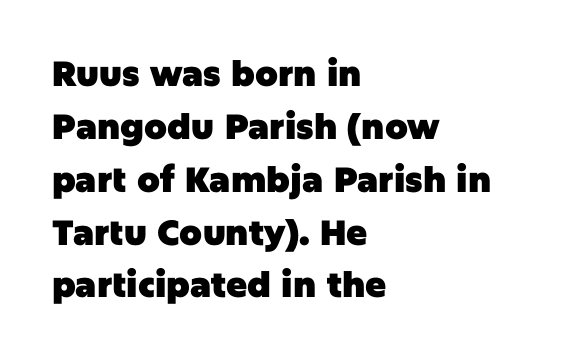
The image shows 35 px heavy sans-serif type, upright; set left-aligned, normal line spacing (1.51x), normal letter spacing, not underlined; low stroke contrast and a large x-height.
